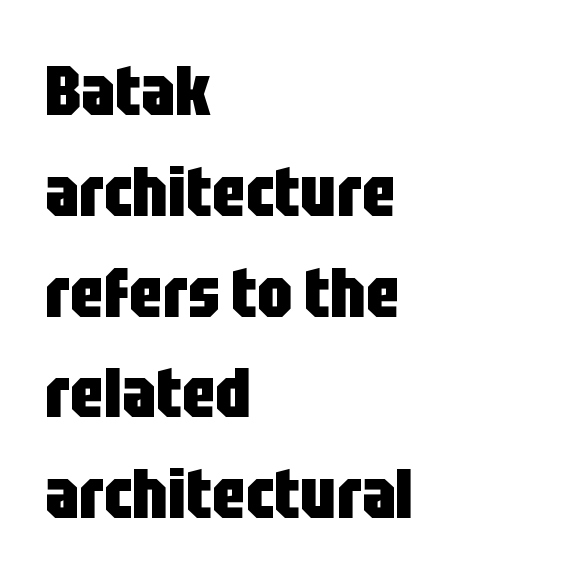
{"serif": "no", "italic": "no", "bold": "yes", "weight": "heavy", "width": "condensed", "stroke_contrast": "low", "x_height": "large", "monospaced": "no", "underline": "no", "align": "left", "line_spacing": "normal", "line_spacing_ratio": 1.44, "letter_spacing": "normal", "letter_spacing_em": 0.0, "glyph_px": 70}
